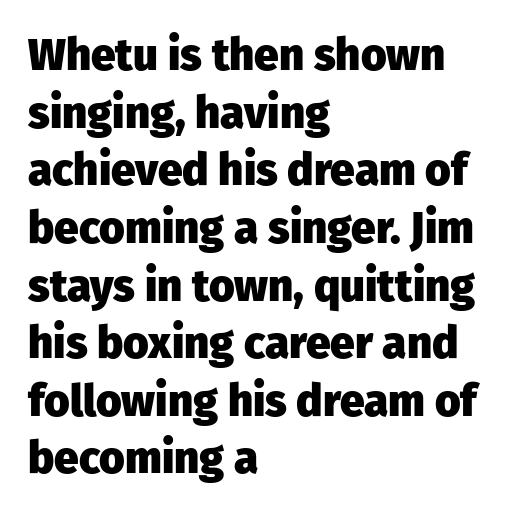
Descenders are the only things crossing below the line. The lettering stays uniformly vertical, giving the passage a roman look. Compared with typical paragraphs, the rows here are spaced about the same. Each letter keeps its own natural width here, so spacing adapts to shape.
